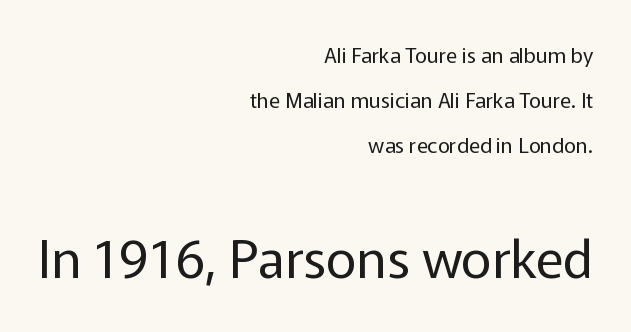
The line texture is even and compact thanks to regular tracking. Stroke mass is kept to a normal reading level or below. Short and long lines alike share a common ending point at right. The lettering holds an erect, upright posture throughout.
